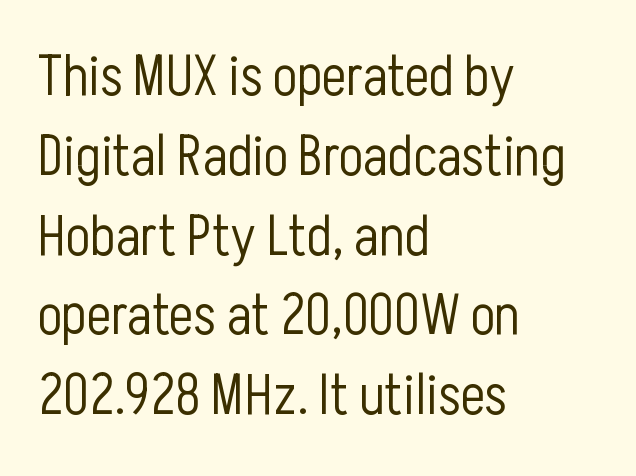
Q: Is the text bold? A: No.
Q: Is the text italic (slanted)? A: No, it is upright.
Q: Is the typeface a serif or a sans-serif typeface? A: Sans-serif.
Q: Is the text underlined? A: No.
Q: How is the paragraph aligned? A: Left-aligned.
Q: Is the spacing between letters normal or unusually wide? A: Normal.
Q: Is the spacing between lines tight, normal or loose? A: Normal.
Q: Width (condensed, normal, or wide)? A: Condensed.
Q: Stroke contrast? A: Low.
Q: x-height? A: Medium.
Q: Monospaced? A: No.
